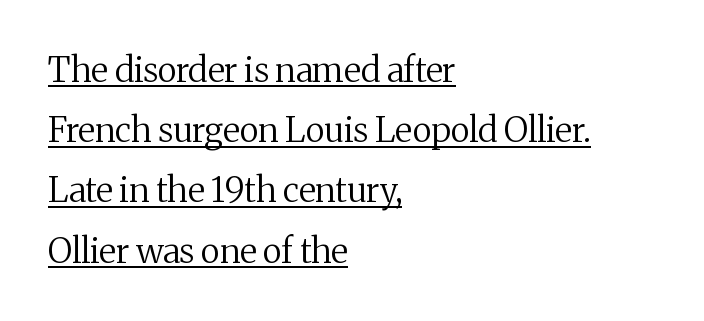
Q: Is the text bold? A: No.
Q: Is the text italic (slanted)? A: No, it is upright.
Q: Is the typeface a serif or a sans-serif typeface? A: Serif.
Q: Is the text underlined? A: Yes.
Q: How is the paragraph aligned? A: Left-aligned.
Q: Is the spacing between letters normal or unusually wide? A: Normal.
Q: Width (condensed, normal, or wide)? A: Normal.
Q: Stroke contrast? A: Medium.
Q: x-height? A: Medium.
Q: Monospaced? A: No.
